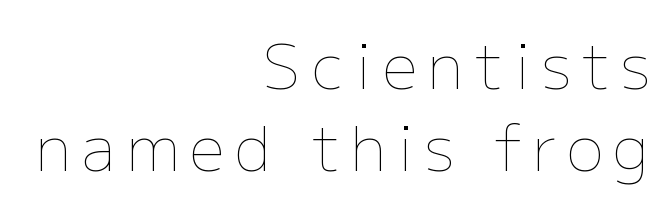
{"italic": "no", "bold": "no", "weight": "thin", "width": "normal", "stroke_contrast": "low", "x_height": "medium", "monospaced": "no", "underline": "no", "align": "right", "line_spacing": "normal", "line_spacing_ratio": 1.32, "glyph_px": 62}
